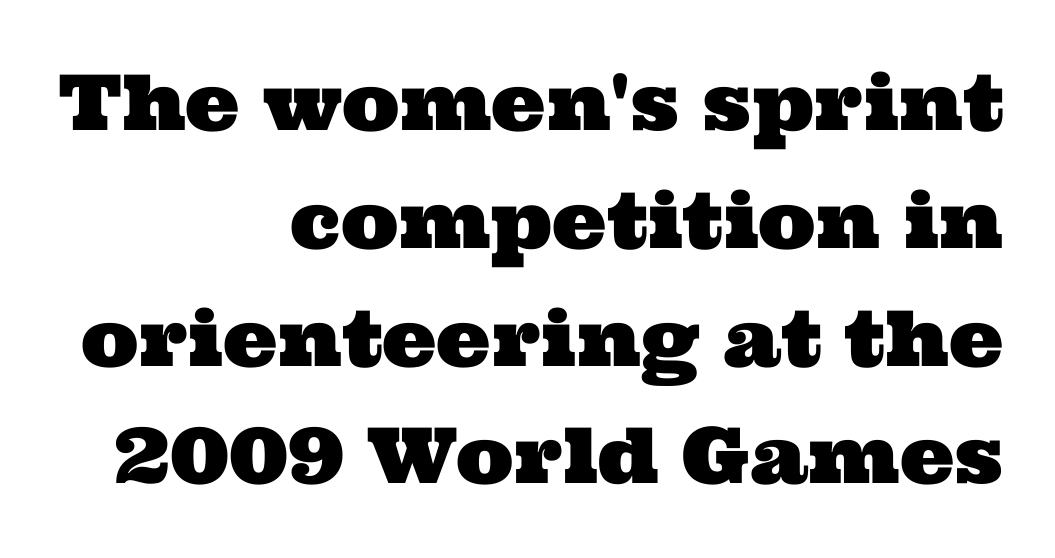
Horizontal alignment here is rightward, an uncommon choice for prose. A typesetter would call this proportional, since set widths differ per character. Tracking here is standard; glyphs follow each other at the usual distance. Unmarked baselines from the first word to the last.
